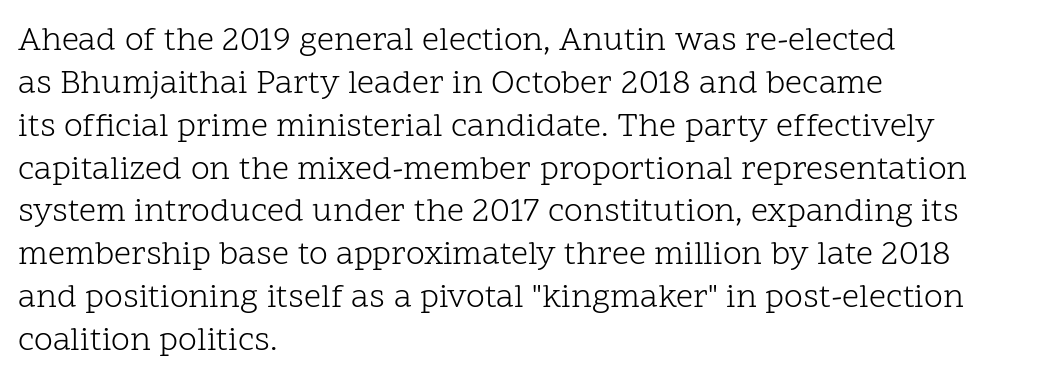
{"serif": "yes", "italic": "no", "bold": "no", "weight": "light", "width": "normal", "stroke_contrast": "low", "x_height": "medium", "monospaced": "no", "underline": "no", "align": "left", "line_spacing": "normal", "line_spacing_ratio": 1.26, "letter_spacing": "normal", "letter_spacing_em": 0.0, "glyph_px": 34}
